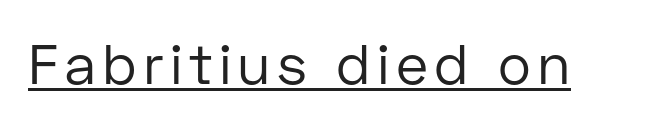
The image shows 56 px regular-weight sans-serif type, upright; set underlined; low stroke contrast and a medium x-height.
